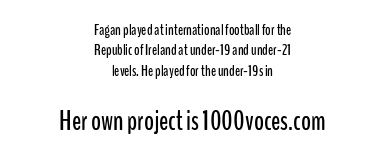
{"italic": "no", "underline": "no", "align": "center", "line_spacing": "normal", "line_spacing_ratio": 1.36, "letter_spacing": "normal", "letter_spacing_em": 0.0, "larger_block": "second", "size_ratio": 1.8, "glyph_px": 27}
